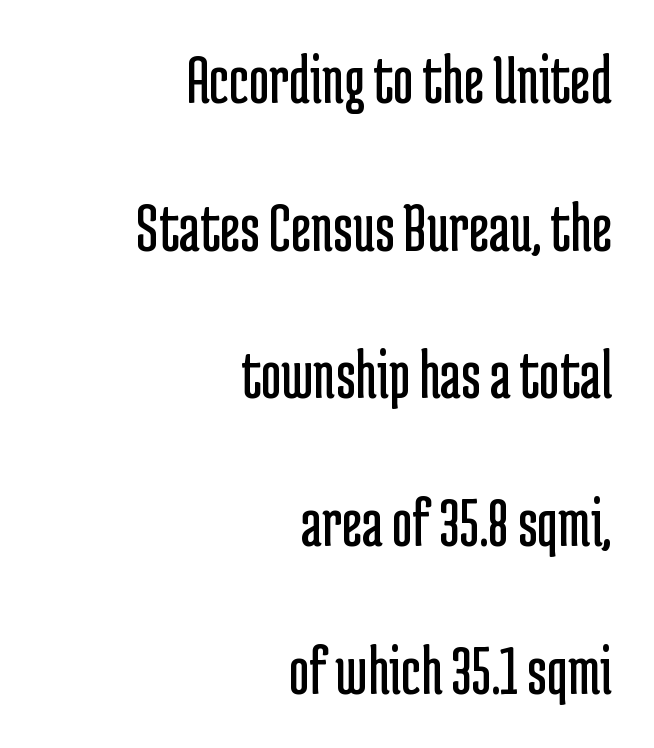
The image shows 71 px regular-weight, condensed sans-serif type, upright; set right-aligned, loose line spacing (2.08x), normal letter spacing, not underlined; low stroke contrast and a medium x-height.
